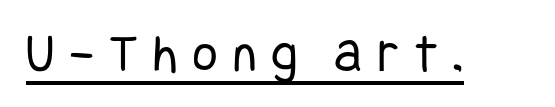
Compared with undecorated copy, this sample adds a rule below the words. Short note: letters widely spaced. Does the type have serifs? No, each stem ends abruptly. The type sits square on the baseline with zero lean. The cut favours lightness, reaching ordinary text weight at its darkest.
